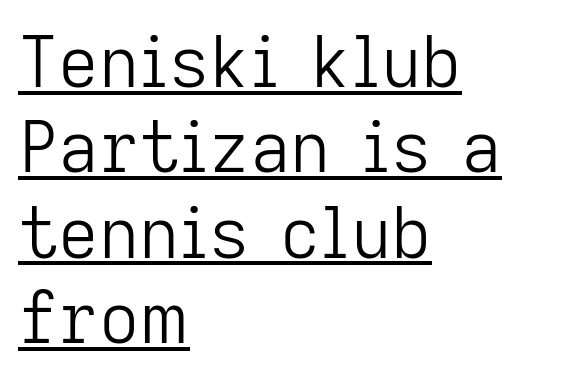
Tall strokes in this sample are plumb rather than angled. Does a line run under the words? Yes, clearly. The paragraph shown leans on its left margin. Look at the tracking — it's just the regular setting, nothing added. Typographically, this falls in the sans-serif category. Summary of weight: not heavy and not bold.
